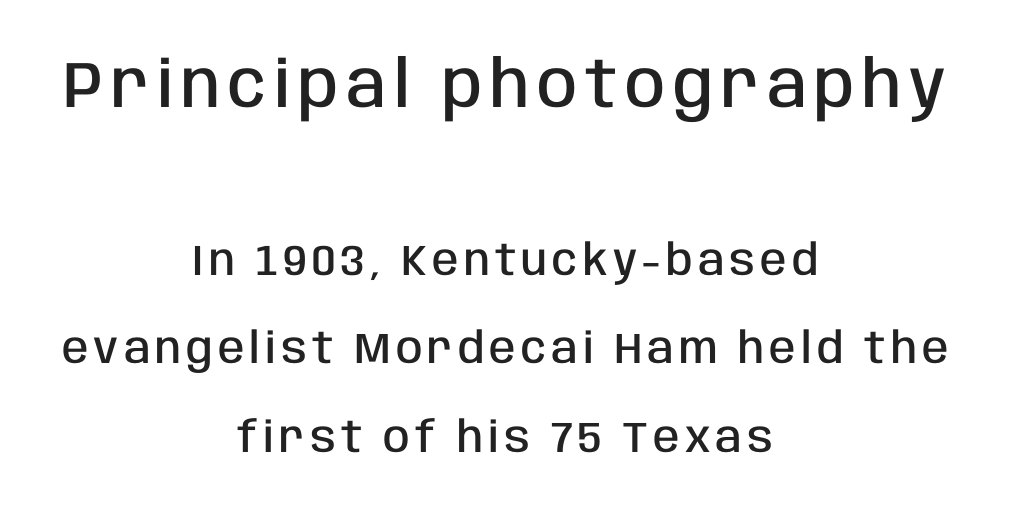
The image shows 65 px semibold, condensed sans-serif type, upright; set centered, loose line spacing (2.05x), not underlined; the first (top) block is 1.51x larger; low stroke contrast and a large x-height.
